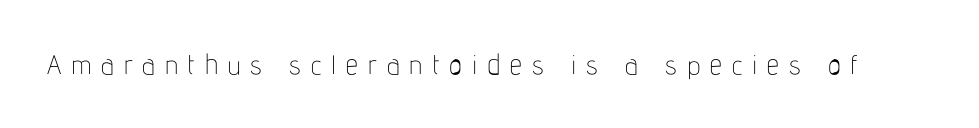
The image shows 27 px text type, upright; set unusually wide letter spacing (+0.37 em), not underlined.
